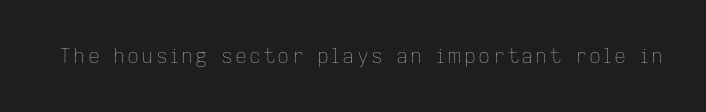
The type sits square on the baseline with zero lean. The strip under each line holds only bare page. Is the stroke heavy? The answer is a plain regular-or-lighter.
